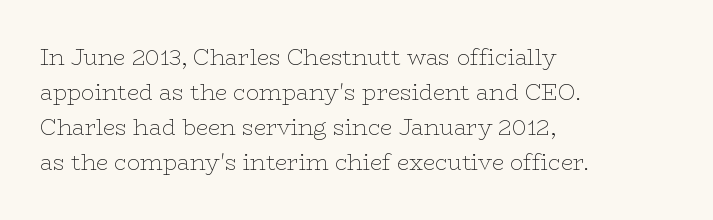
Every stem runs plumb, perpendicular to the baseline. Ink coverage per letter is moderate at most. Does extra space separate the letters? No, they use regular spacing. Line starts are locked; line ends wander. If you measured baseline to baseline, you'd find a middling distance.
